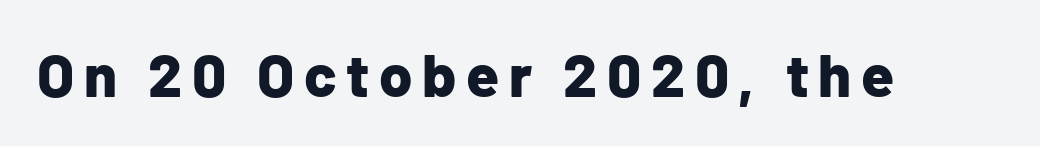
In terms of letterform style, serifs are entirely absent. Plenty of ink on the page — the face is bold. The passage shown is not underscored anywhere. Italic: no, the glyphs are upright roman. This sample has the flowing, uneven cadence of proportional lettering.
